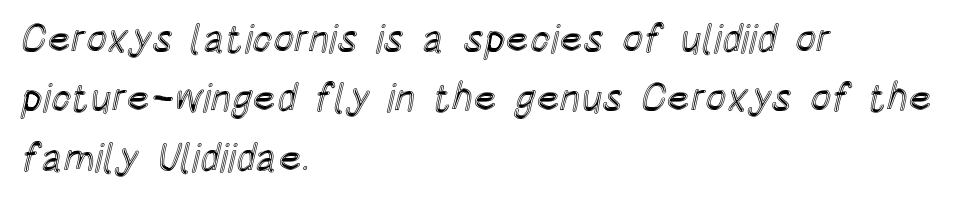
{"width": "condensed", "x_height": "large", "monospaced": "no", "underline": "no", "align": "left", "line_spacing": "normal", "line_spacing_ratio": 1.52, "letter_spacing": "normal", "letter_spacing_em": 0.0, "glyph_px": 39}
